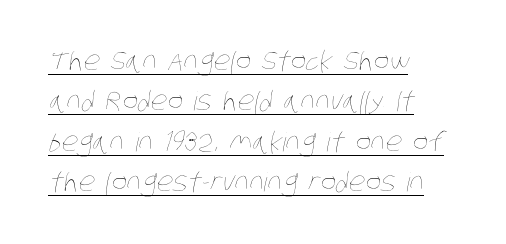
{"bold": "no", "underline": "yes", "align": "left", "line_spacing": "normal", "line_spacing_ratio": 1.55, "letter_spacing": "normal", "letter_spacing_em": 0.0, "glyph_px": 26}
